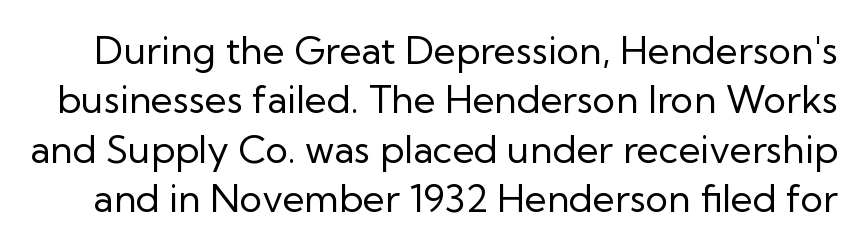
The image shows 38 px regular-weight sans-serif type, upright; set normal line spacing (1.3x), normal letter spacing, not underlined; low stroke contrast and a medium x-height.
